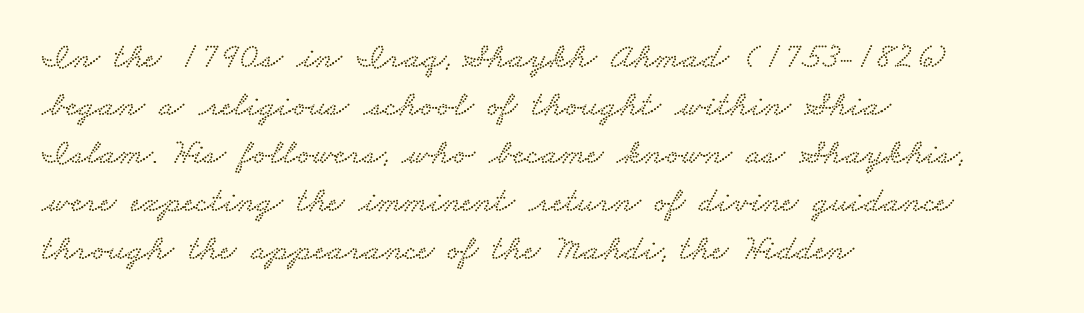
The space between consecutive lines is moderate. The baseline area is clear. Note: serifs present on the glyphs. Short note: letters normally spaced. The face used here is proportionally spaced, like ordinary book or web type.
